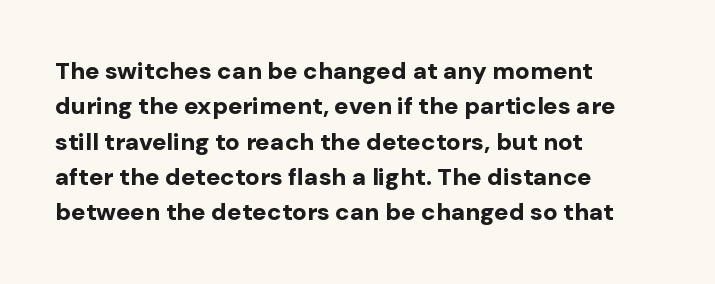
The baseline area is clear. Rendered with straight, roman letterforms. The face used here has the dense, thick strokes of a bold. One-word summary of the alignment: left.
